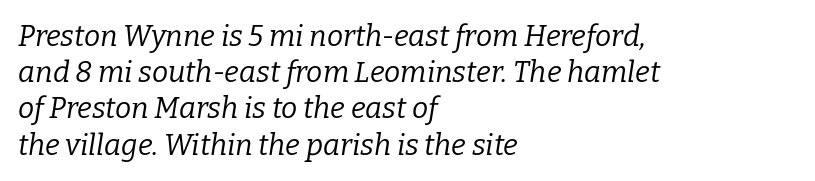
The passage is arranged the way most books set body copy — flush left. The face used here is proportionally spaced, like ordinary book or web type. Italic: yes, the glyphs are oblique. Students, note that the glyphs here touch the page at normal intervals. Baseline-to-baseline distance is the conventional proportion of letter height. Old-style or modern, the face here clearly has serifs.
